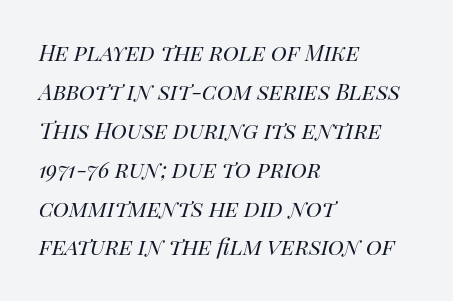
The rendering keeps characters at their native spacing. Typeset ragged right — the left edge is the straight one. The specimen omits any rule beneath the text block's lines. Evenly set lines give the paragraph a standard silhouette. The letters look calm and open, with moderate or lighter stems.
